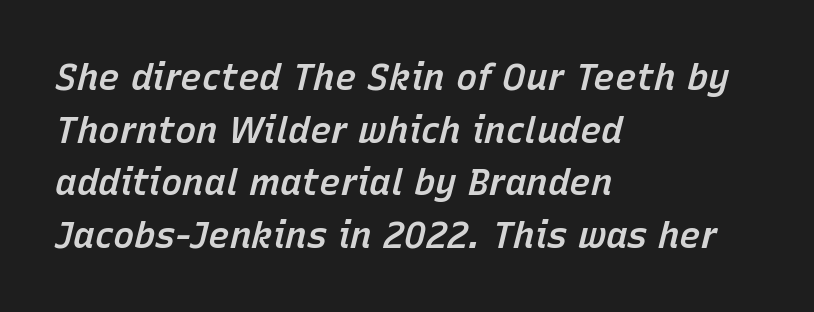
The image shows 36 px semibold type, italic (leaning right); set left-aligned, normal line spacing (1.46x), normal letter spacing, not underlined; low stroke contrast and a medium x-height.
